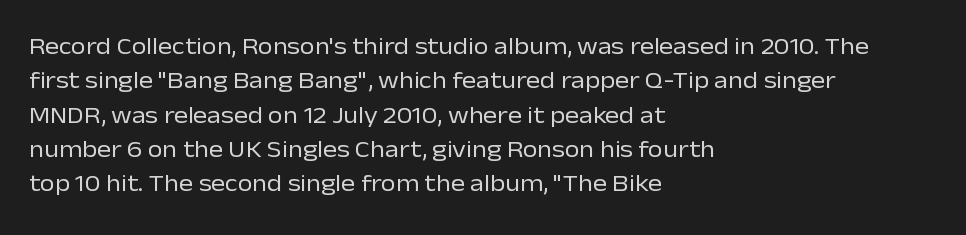
The image shows 24 px text type, upright; set left-aligned, normal line spacing (1.43x), normal letter spacing, not underlined.
